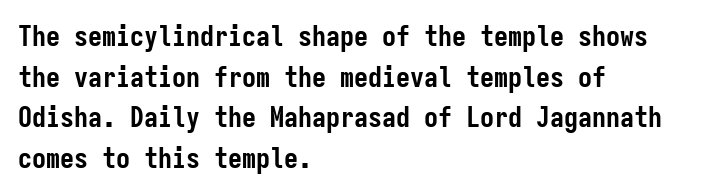
{"serif": "no", "italic": "no", "bold": "yes", "weight": "semibold", "width": "condensed", "stroke_contrast": "low", "x_height": "medium", "monospaced": "yes", "underline": "no", "align": "left", "line_spacing": "normal", "line_spacing_ratio": 1.45, "letter_spacing": "normal", "letter_spacing_em": 0.0, "glyph_px": 28}
